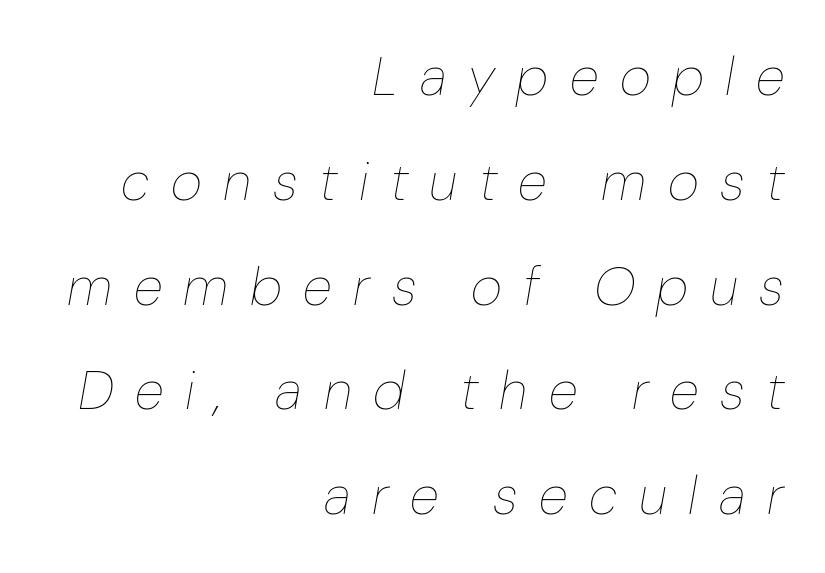
{"italic": "yes", "lean": "right", "slant_degrees": 10, "bold": "no", "weight": "thin", "width": "normal", "stroke_contrast": "low", "x_height": "medium", "monospaced": "no", "underline": "no", "align": "right", "line_spacing": "loose", "line_spacing_ratio": 1.94, "letter_spacing": "wide", "letter_spacing_em": 0.4, "glyph_px": 54}
